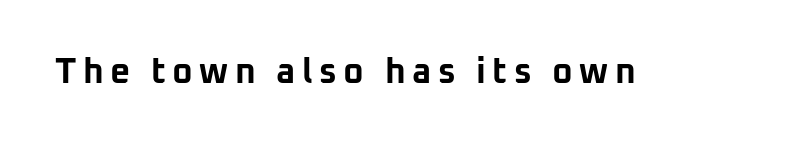
{"serif": "no", "italic": "no", "bold": "yes", "weight": "bold", "width": "normal", "stroke_contrast": "low", "x_height": "medium", "monospaced": "no", "underline": "no", "glyph_px": 35}
